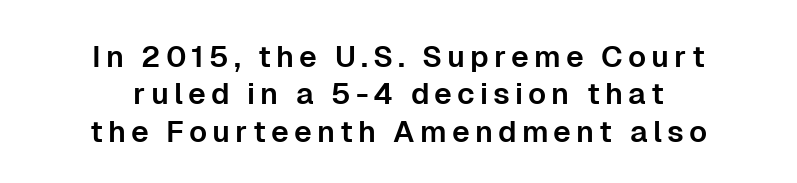
{"serif": "no", "italic": "no", "width": "normal", "stroke_contrast": "low", "x_height": "medium", "monospaced": "no", "underline": "no", "align": "center", "line_spacing": "normal", "line_spacing_ratio": 1.25, "glyph_px": 30}
